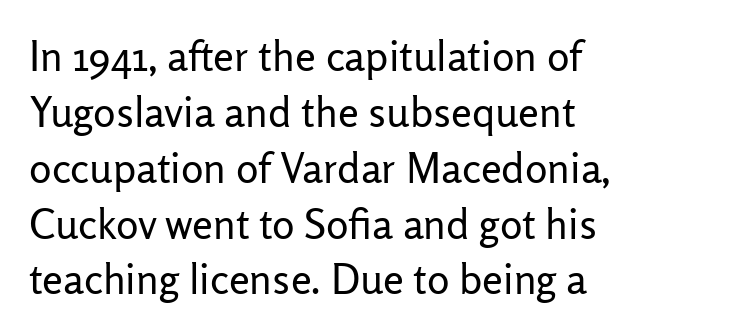
{"serif": "no", "italic": "no", "bold": "no", "weight": "regular", "width": "normal", "stroke_contrast": "low", "x_height": "medium", "monospaced": "no", "underline": "no", "align": "left", "line_spacing": "normal", "line_spacing_ratio": 1.33, "letter_spacing": "normal", "letter_spacing_em": 0.0, "glyph_px": 42}
